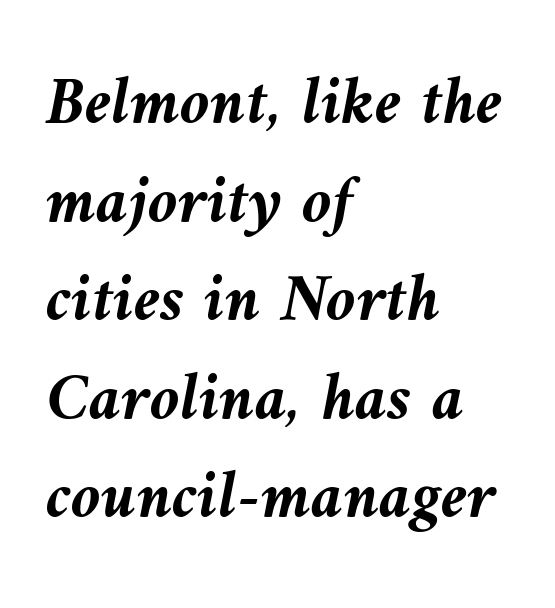
Q: Is the text bold? A: Yes.
Q: Is the text italic (slanted)? A: Yes, it leans left by about 9 degrees.
Q: Is the text underlined? A: No.
Q: How is the paragraph aligned? A: Left-aligned.
Q: Is the spacing between letters normal or unusually wide? A: Normal.
Q: Is the spacing between lines tight, normal or loose? A: Normal.
Q: Width (condensed, normal, or wide)? A: Normal.
Q: Stroke contrast? A: Medium.
Q: x-height? A: Medium.
Q: Monospaced? A: No.
